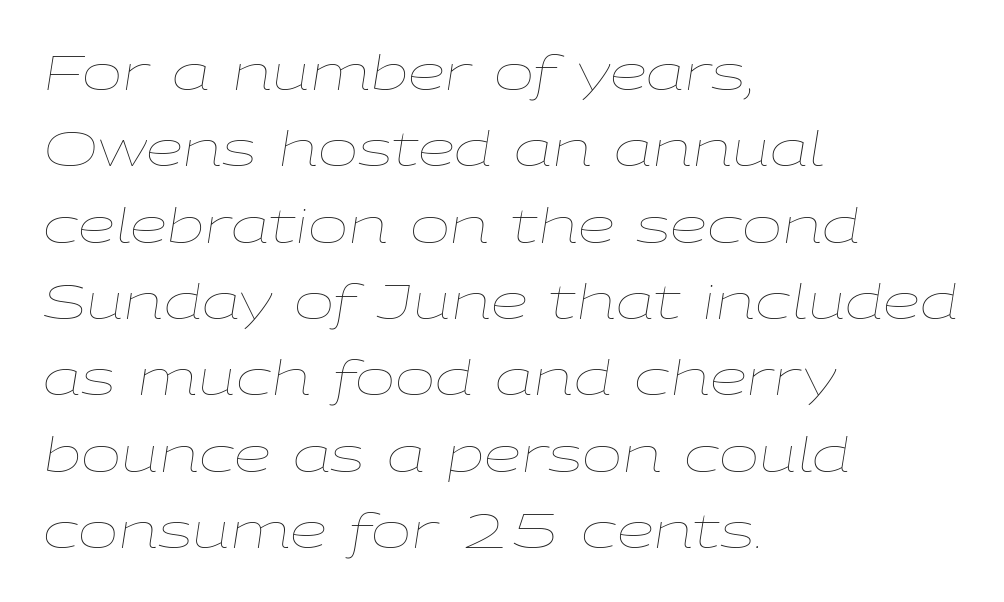
The image shows 48 px thin, wide type, italic (leaning right); set left-aligned, normal line spacing (1.59x), normal letter spacing, not underlined; low stroke contrast and a medium x-height.
